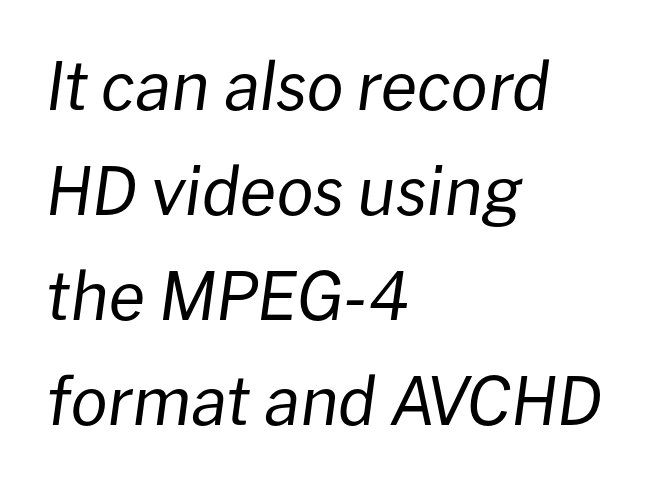
{"italic": "yes", "lean": "right", "slant_degrees": 8, "bold": "no", "weight": "regular", "width": "normal", "stroke_contrast": "low", "x_height": "medium", "monospaced": "no", "underline": "no", "align": "left", "line_spacing": "normal", "line_spacing_ratio": 1.59, "letter_spacing": "normal", "letter_spacing_em": 0.0, "glyph_px": 66}
